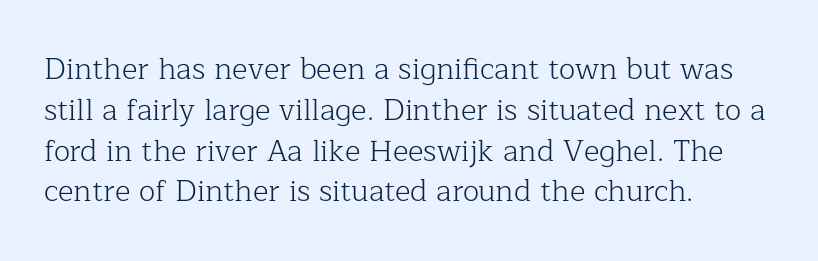
{"serif": "yes", "italic": "no", "bold": "no", "weight": "light", "width": "normal", "stroke_contrast": "low", "x_height": "medium", "monospaced": "no", "underline": "no", "align": "left", "line_spacing": "normal", "line_spacing_ratio": 1.36, "letter_spacing": "normal", "letter_spacing_em": 0.0, "glyph_px": 30}
